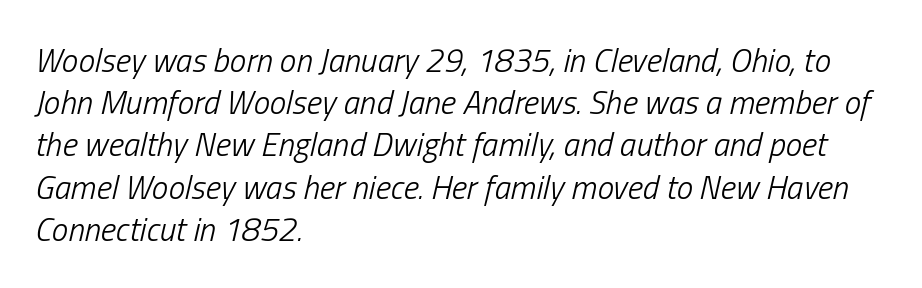
The image shows 33 px light, condensed type, italic (leaning right); set left-aligned, normal line spacing (1.28x), normal letter spacing, not underlined; low stroke contrast and a medium x-height.
